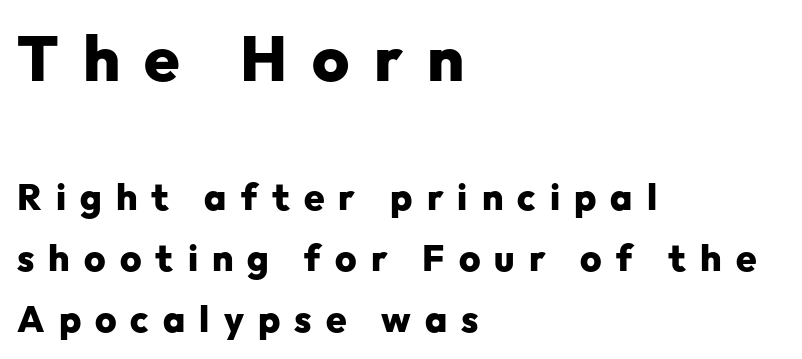
{"serif": "no", "italic": "no", "bold": "yes", "weight": "heavy", "width": "normal", "stroke_contrast": "low", "x_height": "medium", "monospaced": "no", "underline": "no", "align": "left", "line_spacing": "normal", "line_spacing_ratio": 1.64, "letter_spacing": "wide", "letter_spacing_em": 0.38, "larger_block": "first", "size_ratio": 1.73, "glyph_px": 64}
